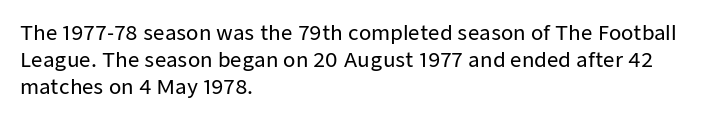
The image shows 20 px text type, upright; set left-aligned, normal line spacing (1.35x), normal letter spacing, not underlined.
